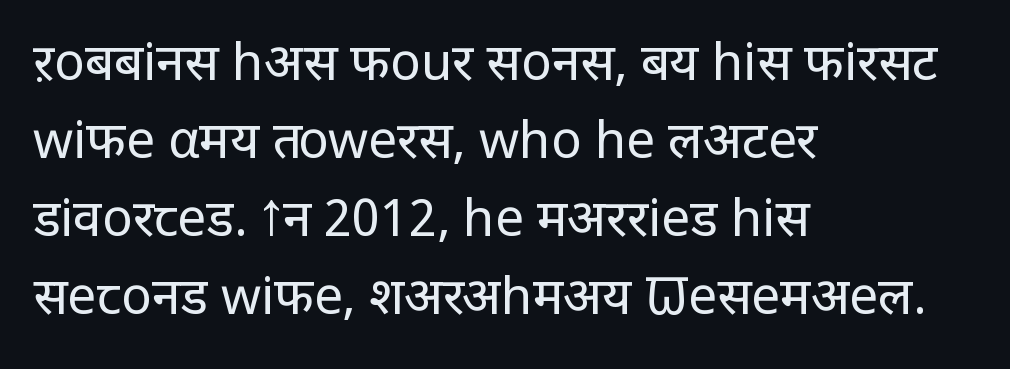
Q: Is the text bold? A: No.
Q: Is the text italic (slanted)? A: No, it is upright.
Q: Is the typeface a serif or a sans-serif typeface? A: Sans-serif.
Q: Is the text underlined? A: No.
Q: How is the paragraph aligned? A: Left-aligned.
Q: Is the spacing between letters normal or unusually wide? A: Normal.
Q: Is the spacing between lines tight, normal or loose? A: Normal.
Q: Width (condensed, normal, or wide)? A: Normal.
Q: Stroke contrast? A: Low.
Q: x-height? A: Large.
Q: Monospaced? A: No.
